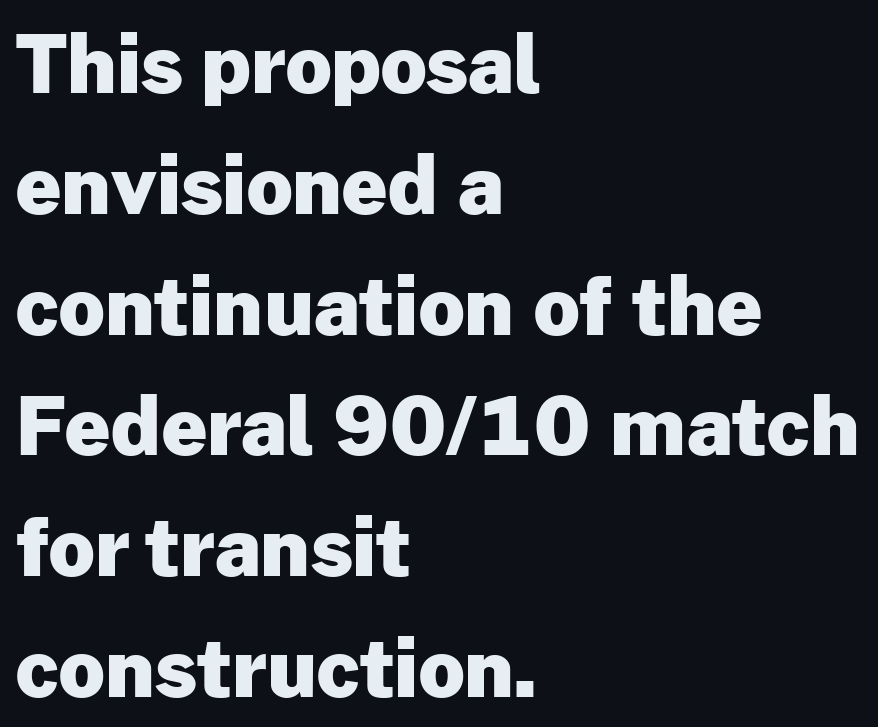
{"serif": "no", "italic": "no", "bold": "yes", "weight": "heavy", "width": "normal", "stroke_contrast": "low", "x_height": "medium", "monospaced": "no", "underline": "no", "align": "left", "line_spacing": "normal", "line_spacing_ratio": 1.51, "letter_spacing": "normal", "letter_spacing_em": 0.0, "glyph_px": 80}
